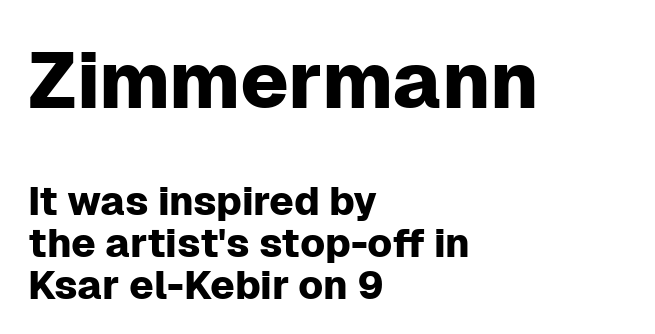
The image shows 79 px sans-serif type, upright; set left-aligned, tight line spacing (1.05x), normal letter spacing, not underlined; the first (top) block is 1.98x larger; low stroke contrast and a medium x-height.
